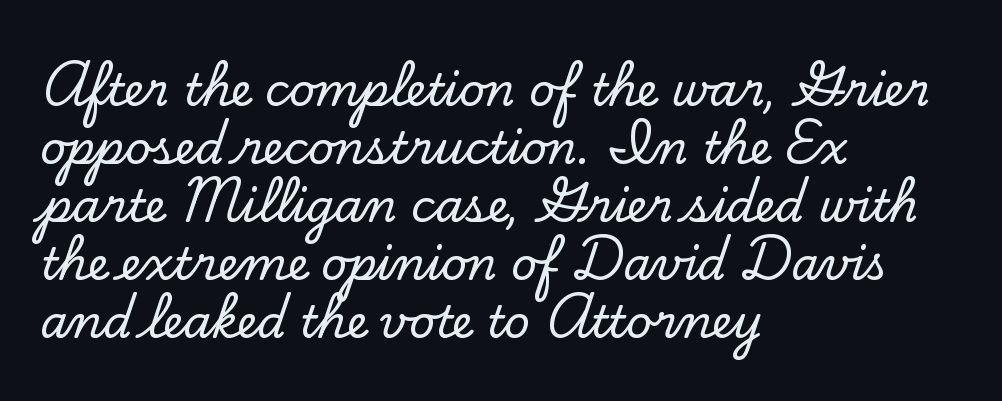
{"serif": "yes", "width": "normal", "stroke_contrast": "low", "x_height": "small", "monospaced": "no", "underline": "no", "align": "left", "line_spacing": "normal", "line_spacing_ratio": 1.29, "letter_spacing": "normal", "letter_spacing_em": 0.0, "glyph_px": 45}
